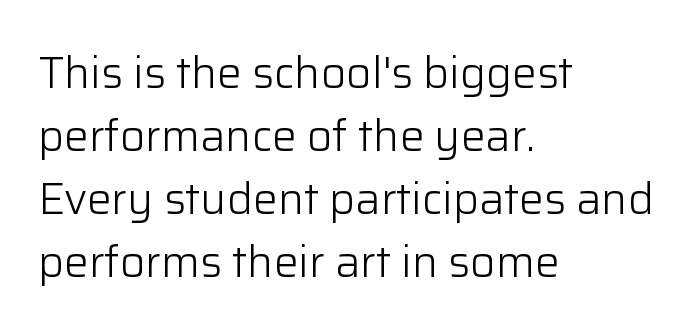
The image shows 44 px light sans-serif type, upright; set left-aligned, normal line spacing (1.43x), normal letter spacing, not underlined; low stroke contrast and a medium x-height.
